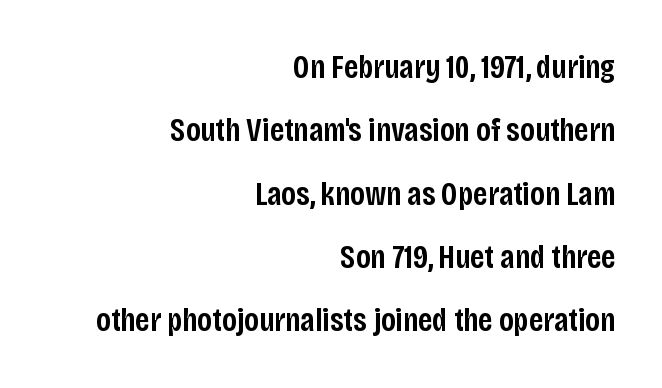
Q: Is the text bold? A: Semi-bold.
Q: Is the text italic (slanted)? A: No, it is upright.
Q: Is the typeface a serif or a sans-serif typeface? A: Sans-serif.
Q: Is the text underlined? A: No.
Q: How is the paragraph aligned? A: Right-aligned.
Q: Is the spacing between letters normal or unusually wide? A: Normal.
Q: Is the spacing between lines tight, normal or loose? A: Loose.
Q: Width (condensed, normal, or wide)? A: Condensed.
Q: Stroke contrast? A: Low.
Q: x-height? A: Large.
Q: Monospaced? A: No.
